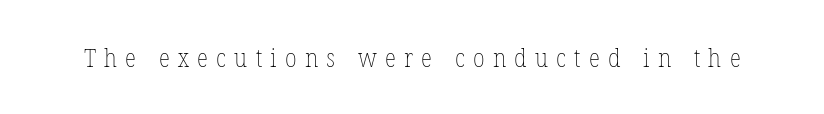
{"italic": "no", "bold": "no", "underline": "no", "letter_spacing": "wide", "letter_spacing_em": 0.32, "glyph_px": 26}
